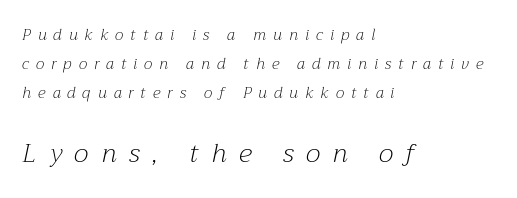
Top chunk: small. Bottom chunk: large. The space beneath each line is pristine and unruled. The strokes carry an ordinary text weight at most. The lines are quadded left.
